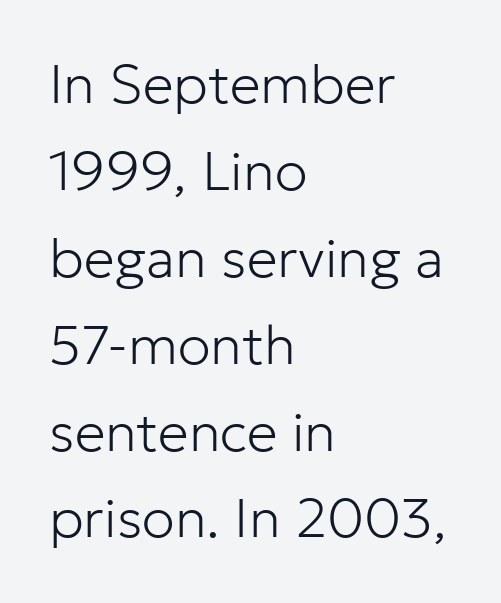
{"serif": "no", "italic": "no", "bold": "no", "weight": "light", "width": "normal", "stroke_contrast": "low", "x_height": "medium", "monospaced": "no", "underline": "no", "align": "left", "line_spacing": "normal", "line_spacing_ratio": 1.58, "letter_spacing": "normal", "letter_spacing_em": 0.0, "glyph_px": 55}
